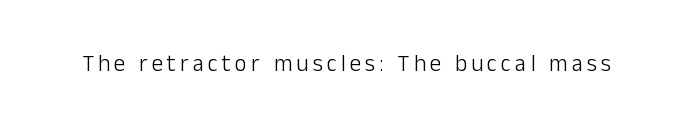
Honestly, there is no underline to notice here at all. This is roman type, the default non-slanted kind. Weight: not bold — regular or lighter.
